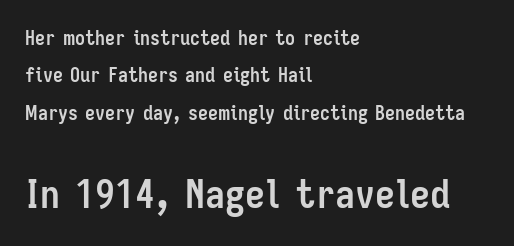
Rule under the text: the space is simply empty. Character widths vary here, with narrow letters taking less room than wide ones. Letter spacing: default. As a designer I'd log this as weight 700, bold. You can tell it's not italic because the verticals are truly vertical.
